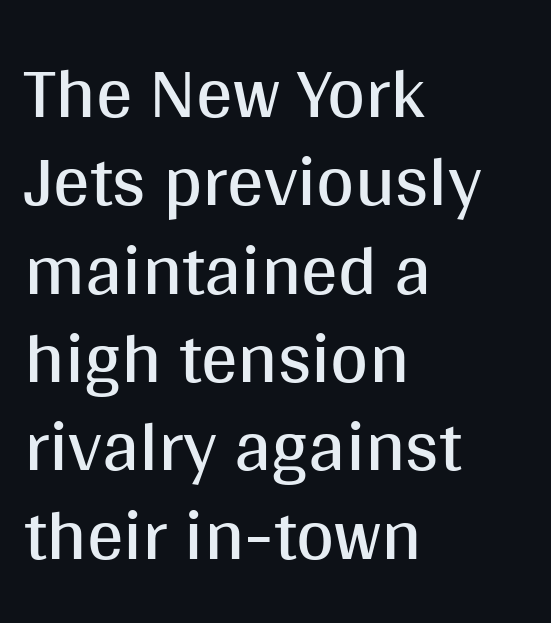
Q: Is the text bold? A: No.
Q: Is the text italic (slanted)? A: No, it is upright.
Q: Is the typeface a serif or a sans-serif typeface? A: Sans-serif.
Q: Is the text underlined? A: No.
Q: How is the paragraph aligned? A: Left-aligned.
Q: Is the spacing between letters normal or unusually wide? A: Normal.
Q: Width (condensed, normal, or wide)? A: Normal.
Q: Stroke contrast? A: Medium.
Q: x-height? A: Large.
Q: Monospaced? A: No.
